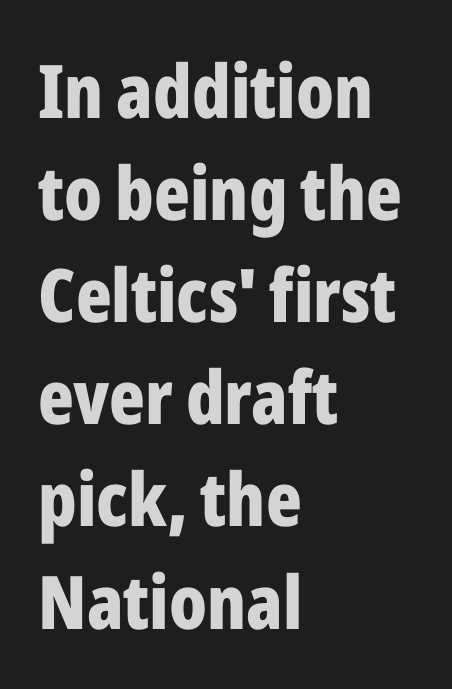
{"serif": "no", "italic": "no", "bold": "yes", "weight": "bold", "width": "condensed", "stroke_contrast": "low", "x_height": "medium", "monospaced": "no", "underline": "no", "align": "left", "line_spacing": "normal", "line_spacing_ratio": 1.38, "letter_spacing": "normal", "letter_spacing_em": 0.0, "glyph_px": 74}
